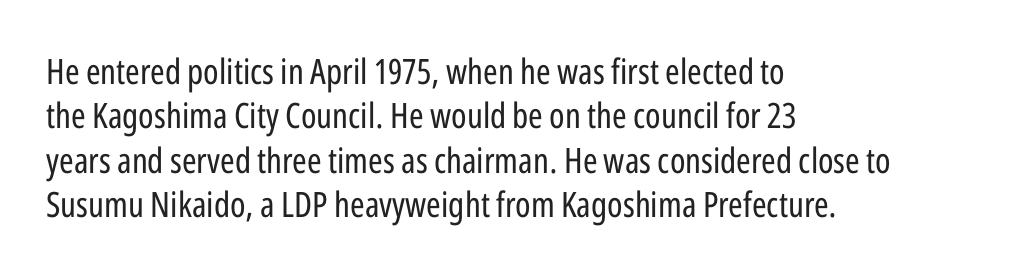
Nobody drew a line under any word here. Posture: straight, roman, zero tilt. Looks like regular typesetting: each glyph gets only the width it needs. Here the glyphs are tracked normally, forming tight word shapes. Each line starts at the same left margin while the right side varies. To sum up the face: it is a sans, with no serifs.
